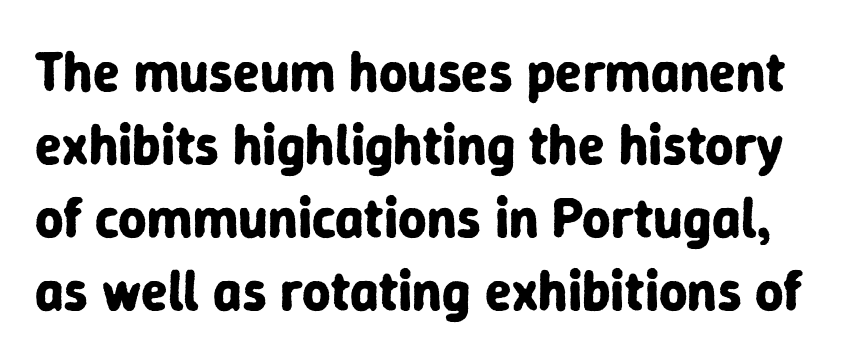
Heavy, bold letterforms. Unlike italic type, these characters show no tilt at all. Nobody drew a line under any word here. The type is set solid horizontally, with unmodified tracking. Proportional: the letters do not fall into vertical columns. Successive baselines arrive at the customary interval.
